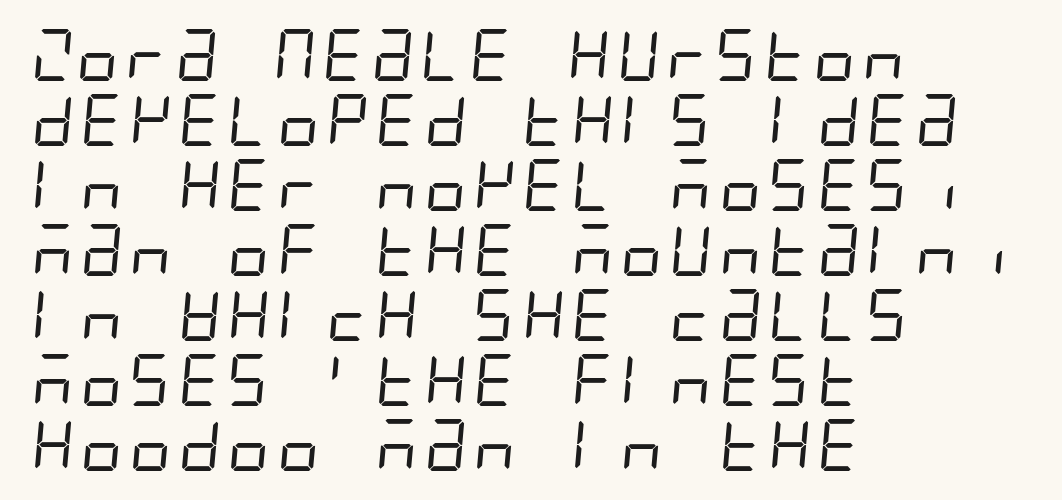
Vertical stems look standard width or narrower in stroke. Glance below the letters and you will spot only blank space. Reading down the block, your eye returns to a fixed left position each line. The horizontal fit of the characters is conventional and even.
